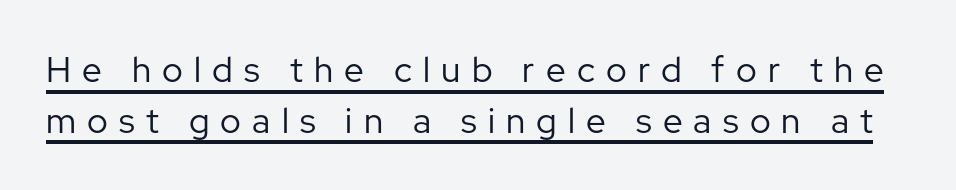
Q: Is the text bold? A: No.
Q: Is the text italic (slanted)? A: No, it is upright.
Q: Is the typeface a serif or a sans-serif typeface? A: Sans-serif.
Q: Is the text underlined? A: Yes.
Q: Is the spacing between letters normal or unusually wide? A: Unusually wide.
Q: Is the spacing between lines tight, normal or loose? A: Normal.
Q: Width (condensed, normal, or wide)? A: Normal.
Q: Stroke contrast? A: Low.
Q: x-height? A: Medium.
Q: Monospaced? A: No.
